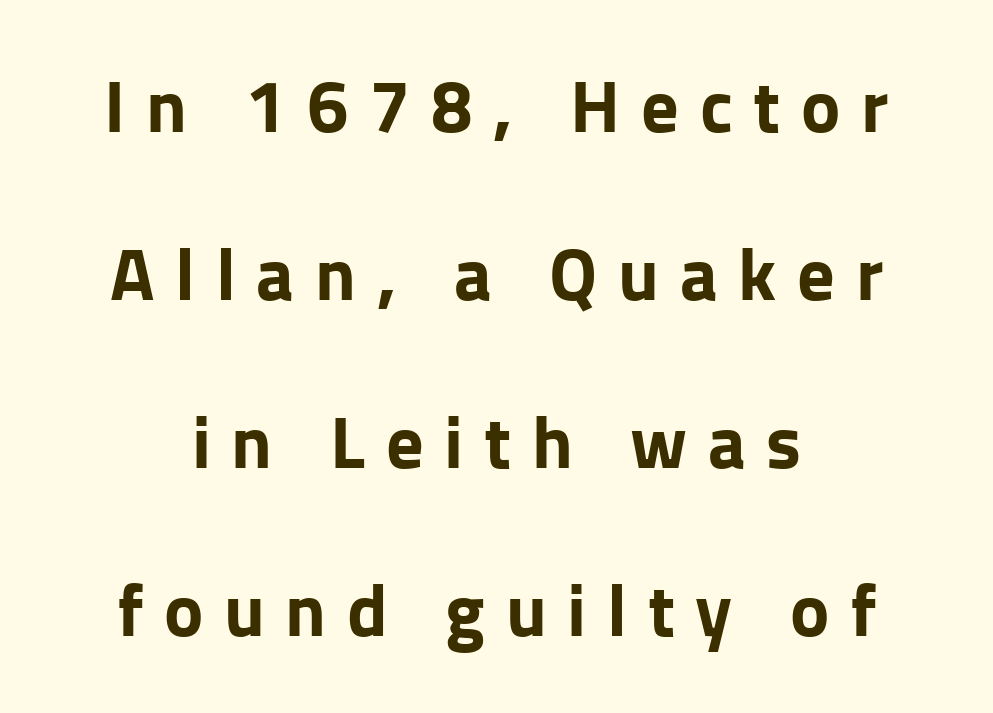
{"serif": "no", "italic": "no", "bold": "yes", "weight": "bold", "width": "normal", "stroke_contrast": "low", "x_height": "medium", "monospaced": "no", "underline": "no", "align": "center", "line_spacing": "loose", "line_spacing_ratio": 2.27, "letter_spacing": "wide", "letter_spacing_em": 0.28, "glyph_px": 74}
